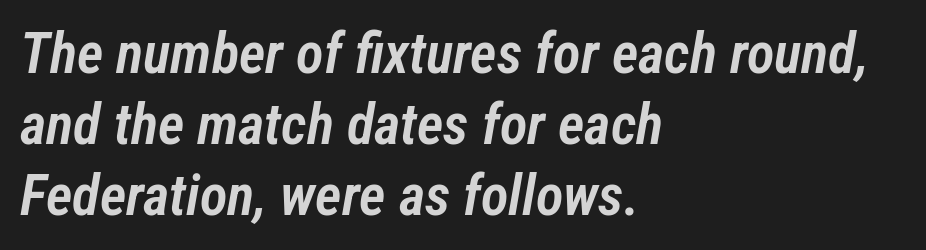
Descender tails drop into unmarked territory. The rendering applies a slant to the glyphs. Characters follow at the spacing the type designer built in. The text block is weighted toward the left margin, trailing off unevenly rightward. Heft: intermediate — a semibold. Successive baselines arrive at the customary interval.
